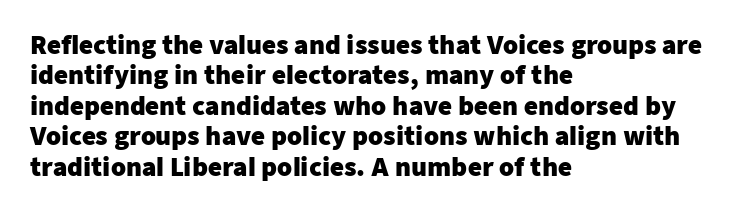
The glyphs are unaccompanied by any horizontal stroke below them. The leading is moderate, giving the passage an even texture. Left-aligned paragraph, ragged on the right. A full-strength bold gives these letters their thick strokes. This sample uses an upright cut, with every glyph sitting square on the baseline.
